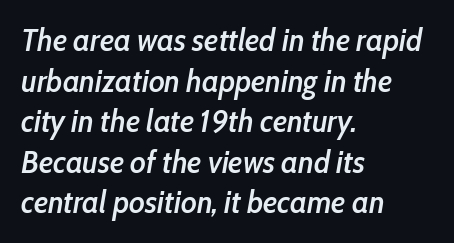
Q: Is the text bold? A: Semi-bold.
Q: Is the text italic (slanted)? A: Yes, it leans right by about 10 degrees.
Q: Is the text underlined? A: No.
Q: How is the paragraph aligned? A: Left-aligned.
Q: Is the spacing between letters normal or unusually wide? A: Normal.
Q: Is the spacing between lines tight, normal or loose? A: Normal.
Q: Width (condensed, normal, or wide)? A: Condensed.
Q: Stroke contrast? A: Low.
Q: x-height? A: Medium.
Q: Monospaced? A: No.
